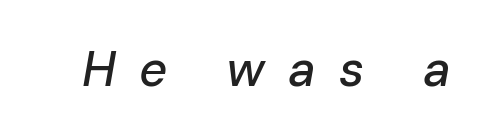
Q: Is the text italic (slanted)? A: Yes, it leans right by about 10 degrees.
Q: Is the text underlined? A: No.
Q: Is the spacing between letters normal or unusually wide? A: Unusually wide.
Q: Width (condensed, normal, or wide)? A: Normal.
Q: Stroke contrast? A: Low.
Q: x-height? A: Medium.
Q: Monospaced? A: No.
